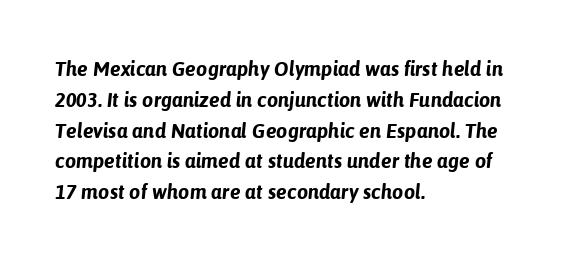
{"italic": "yes", "lean": "right", "slant_degrees": 6, "bold": "yes", "underline": "no", "align": "left", "line_spacing": "normal", "line_spacing_ratio": 1.54, "letter_spacing": "normal", "letter_spacing_em": 0.0, "glyph_px": 20}
